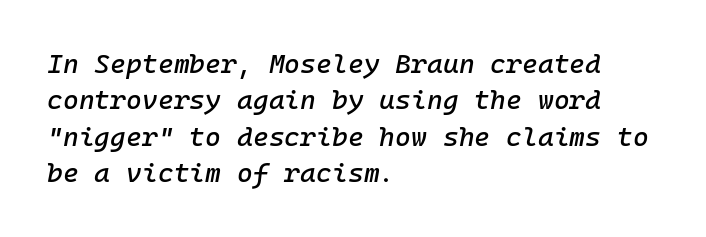
The image shows 27 px text type, italic (leaning right); set left-aligned, normal line spacing (1.35x), normal letter spacing, not underlined.
